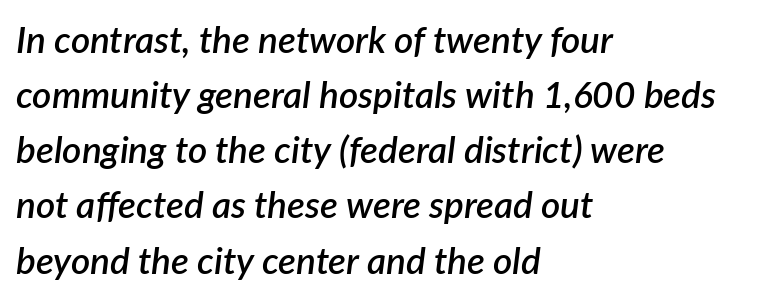
Q: Is the text bold? A: Semi-bold.
Q: Is the text italic (slanted)? A: Yes, it leans right by about 7 degrees.
Q: Is the text underlined? A: No.
Q: How is the paragraph aligned? A: Left-aligned.
Q: Is the spacing between letters normal or unusually wide? A: Normal.
Q: Is the spacing between lines tight, normal or loose? A: Normal.
Q: Width (condensed, normal, or wide)? A: Normal.
Q: Stroke contrast? A: Low.
Q: x-height? A: Medium.
Q: Monospaced? A: No.
